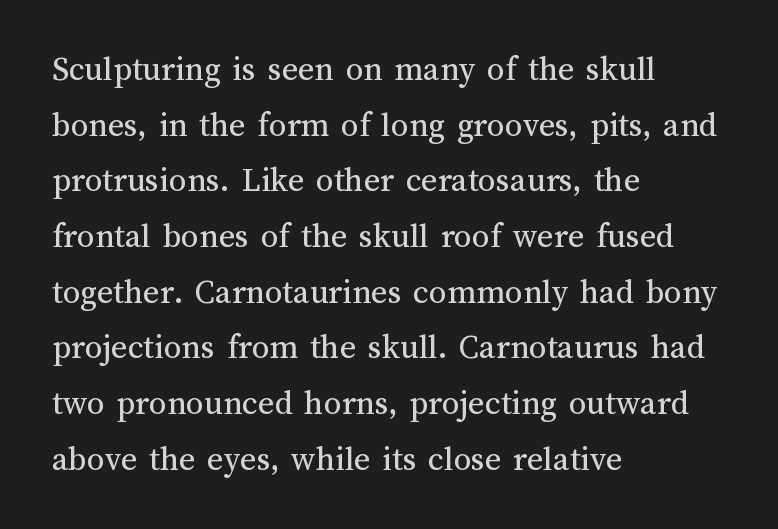
These lines keep a tight, regular rhythm from letter to letter. Think of a printed novel: that variable character pitch is what you see here. The type sits square on the baseline with zero lean. Just letters on the line, the space beneath them empty. The weight would be labelled regular, book, light, or lighter still.
